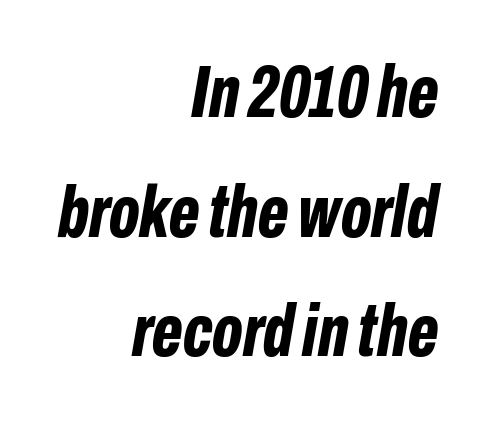
The image shows 73 px bold, condensed type, italic (leaning right); set right-aligned, normal line spacing (1.64x), normal letter spacing, not underlined; low stroke contrast and a medium x-height.
